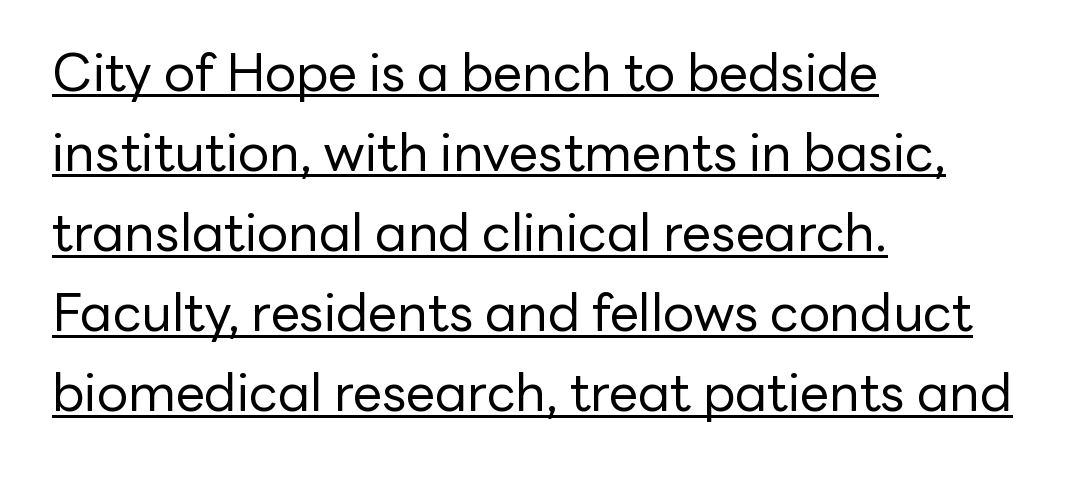
The image shows 52 px regular-weight sans-serif type, upright; set left-aligned, normal line spacing (1.54x), normal letter spacing, underlined; low stroke contrast and a medium x-height.
